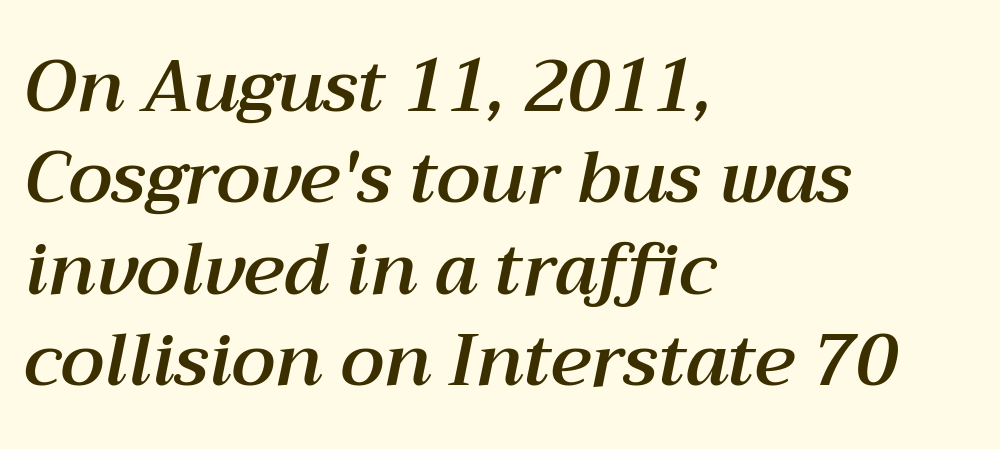
Q: Is the text italic (slanted)? A: Yes, it leans right by about 12 degrees.
Q: Is the text underlined? A: No.
Q: How is the paragraph aligned? A: Left-aligned.
Q: Is the spacing between letters normal or unusually wide? A: Normal.
Q: Is the spacing between lines tight, normal or loose? A: Normal.
Q: Width (condensed, normal, or wide)? A: Normal.
Q: Stroke contrast? A: Medium.
Q: x-height? A: Medium.
Q: Monospaced? A: No.
